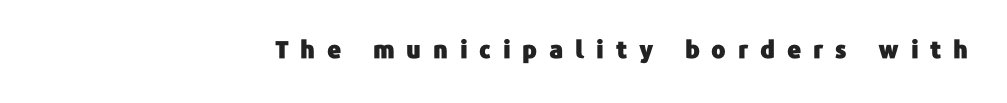
{"italic": "no", "underline": "no", "align": "right", "letter_spacing": "wide", "letter_spacing_em": 0.49, "glyph_px": 24}
